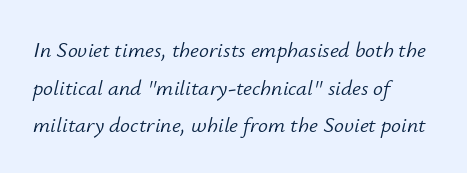
Q: Is the text bold? A: No.
Q: Is the text italic (slanted)? A: Yes, it leans right by about 12 degrees.
Q: Is the text underlined? A: No.
Q: How is the paragraph aligned? A: Left-aligned.
Q: Is the spacing between letters normal or unusually wide? A: Normal.
